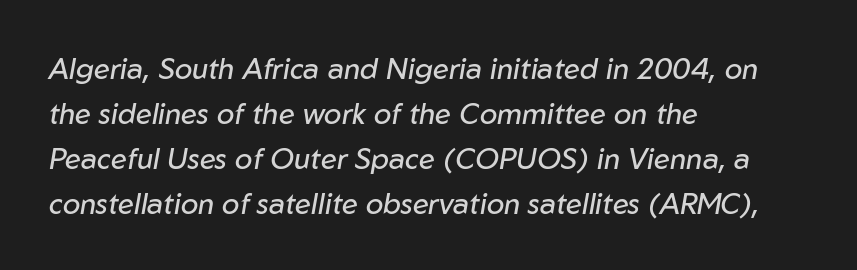
The rendering applies a slant to the glyphs. The line-height multiplier appears to be the usual default. Letters have the restrained weight of plain body copy at most. Every row of glyphs begins at an identical x-position on the left. The passage shown is typed in a proportional face where columns would drift. Honestly, there is no underline to notice here at all.
